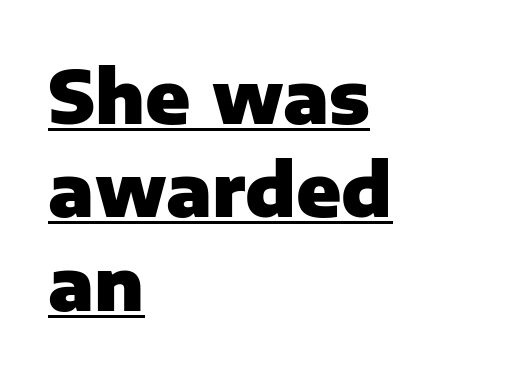
Q: Is the text bold? A: Yes.
Q: Is the text italic (slanted)? A: No, it is upright.
Q: Is the typeface a serif or a sans-serif typeface? A: Sans-serif.
Q: Is the text underlined? A: Yes.
Q: How is the paragraph aligned? A: Left-aligned.
Q: Is the spacing between letters normal or unusually wide? A: Normal.
Q: Is the spacing between lines tight, normal or loose? A: Normal.
Q: Width (condensed, normal, or wide)? A: Normal.
Q: Stroke contrast? A: Low.
Q: x-height? A: Medium.
Q: Monospaced? A: No.
